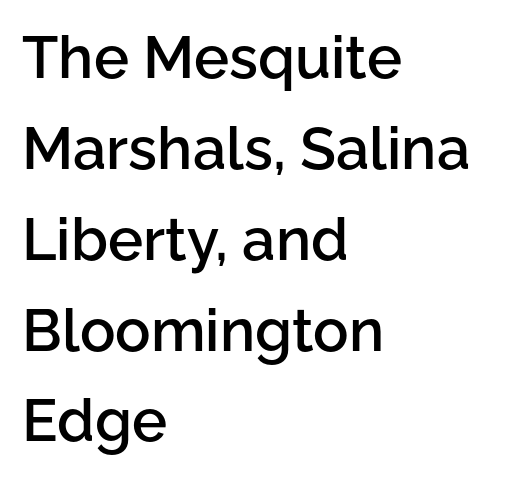
The image shows 59 px semibold sans-serif type, upright; set left-aligned, normal line spacing (1.54x), normal letter spacing, not underlined; low stroke contrast and a medium x-height.
